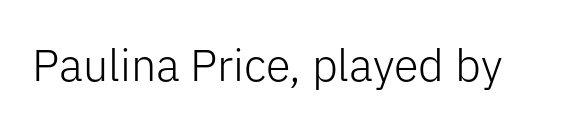
{"serif": "no", "italic": "no", "bold": "no", "weight": "light", "width": "normal", "stroke_contrast": "low", "x_height": "medium", "monospaced": "no", "underline": "no", "letter_spacing": "normal", "letter_spacing_em": 0.0, "glyph_px": 45}
